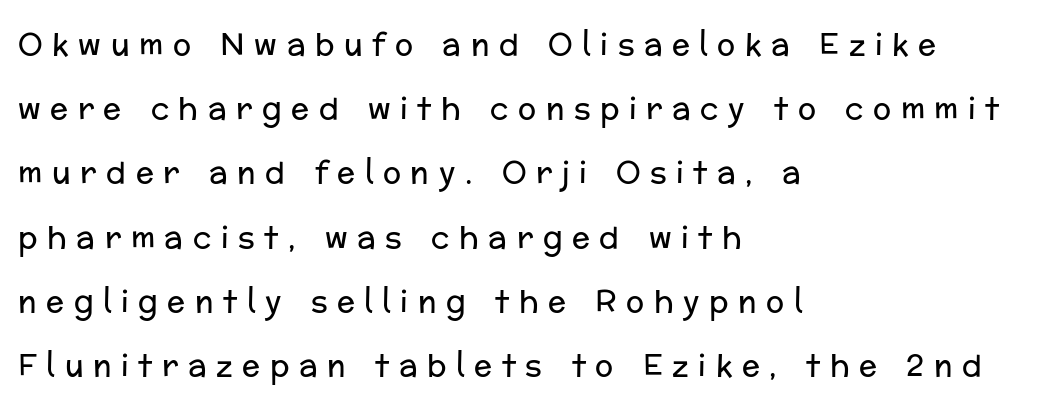
{"serif": "no", "italic": "no", "bold": "no", "weight": "regular", "width": "normal", "stroke_contrast": "low", "x_height": "medium", "monospaced": "no", "underline": "no", "align": "left", "line_spacing": "loose", "line_spacing_ratio": 2.14, "letter_spacing": "wide", "letter_spacing_em": 0.32, "glyph_px": 30}
